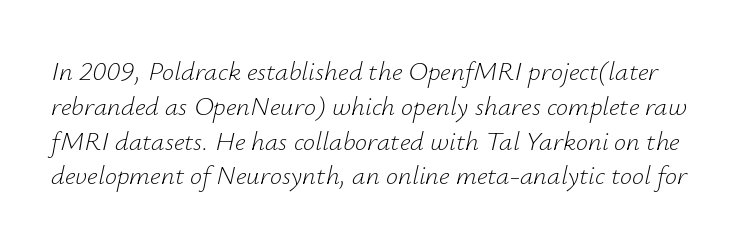
The image shows 27 px text type, italic (leaning right); set normal line spacing (1.29x), normal letter spacing, not underlined.
